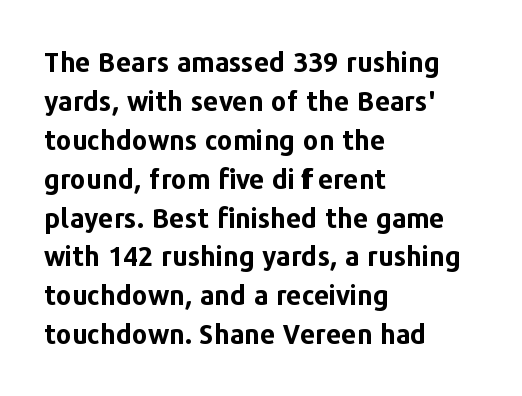
Q: Is the text bold? A: Yes.
Q: Is the text italic (slanted)? A: No, it is upright.
Q: Is the text underlined? A: No.
Q: How is the paragraph aligned? A: Left-aligned.
Q: Is the spacing between letters normal or unusually wide? A: Normal.
Q: Is the spacing between lines tight, normal or loose? A: Normal.
